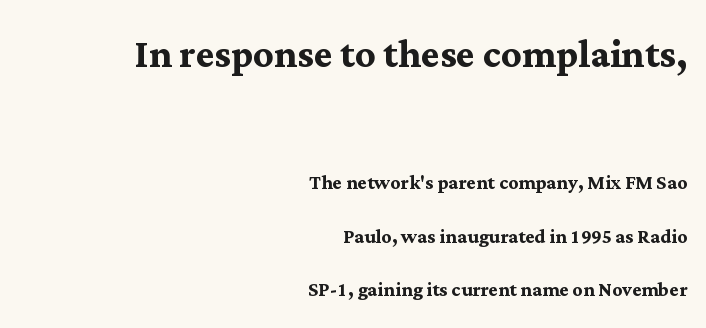
The image shows 50 px semibold serif type, upright; set right-aligned, loose line spacing (2.13x), normal letter spacing, not underlined; the first (top) block is 2.0x larger; medium stroke contrast and a medium x-height.
